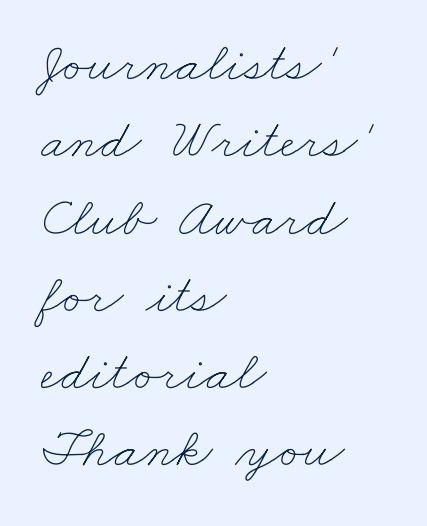
Q: Is the text bold? A: No.
Q: Is the text underlined? A: No.
Q: How is the paragraph aligned? A: Left-aligned.
Q: Is the spacing between letters normal or unusually wide? A: Normal.
Q: Is the spacing between lines tight, normal or loose? A: Normal.
Q: Width (condensed, normal, or wide)? A: Wide.
Q: Stroke contrast? A: Low.
Q: x-height? A: Small.
Q: Monospaced? A: No.
